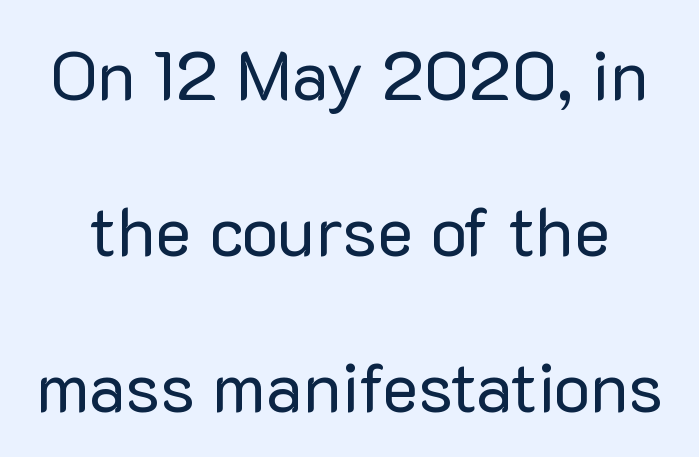
The image shows 69 px regular-weight sans-serif type, upright; set loose line spacing (2.26x), normal letter spacing, not underlined; low stroke contrast and a medium x-height.
